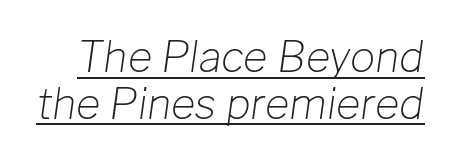
The image shows 42 px light type, italic (leaning right); set tight line spacing (1.11x), normal letter spacing, underlined; low stroke contrast and a medium x-height.
